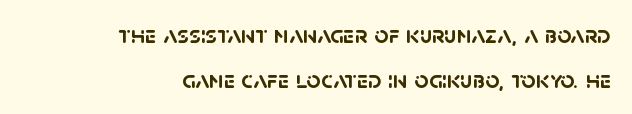
The image shows 25 px bold type; set right-aligned, line spacing 1.82x, normal letter spacing, not underlined.
